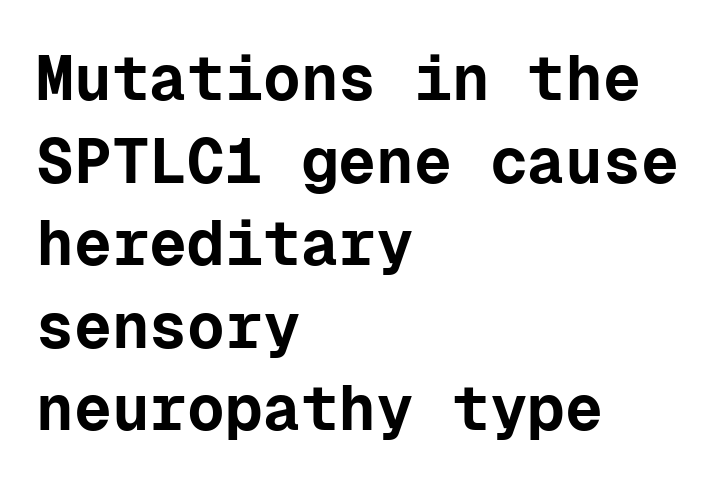
Q: Is the text bold? A: Yes.
Q: Is the text italic (slanted)? A: No, it is upright.
Q: Is the typeface a serif or a sans-serif typeface? A: Sans-serif.
Q: Is the text underlined? A: No.
Q: How is the paragraph aligned? A: Left-aligned.
Q: Is the spacing between letters normal or unusually wide? A: Normal.
Q: Is the spacing between lines tight, normal or loose? A: Normal.
Q: Width (condensed, normal, or wide)? A: Normal.
Q: Stroke contrast? A: Low.
Q: x-height? A: Medium.
Q: Monospaced? A: Yes.
